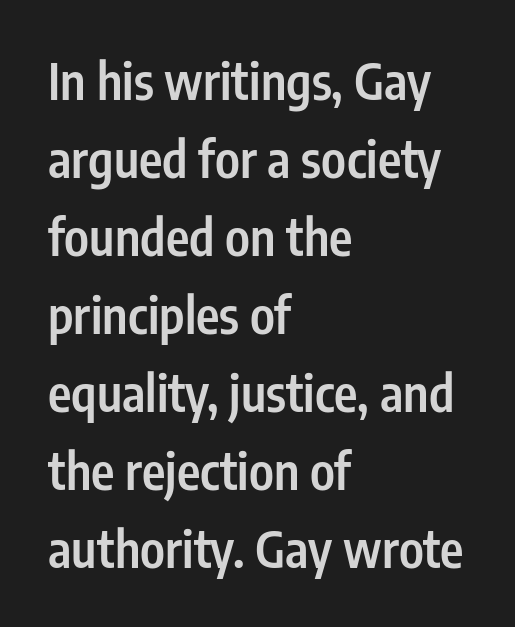
The face used here is proportionally spaced, like ordinary book or web type. Are there feet on the stems? There aren't — it's a sans. Letters rest on an invisible, unmarked baseline. Notice how descenders clear the ascenders below comfortably — that's standard leading. In terms of weight, the rendering is demibold, just under bold. Spacing between characters is what you'd get straight out of the box.
